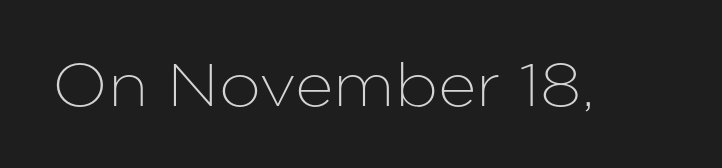
The tracking reads as untouched default to a designer's eye. What kind of face is this? One without serifs — a sans. In terms of posture, this sample is upright. Rule under the text: the space is simply empty. You could not count columns in this text — the font is proportionally spaced.
